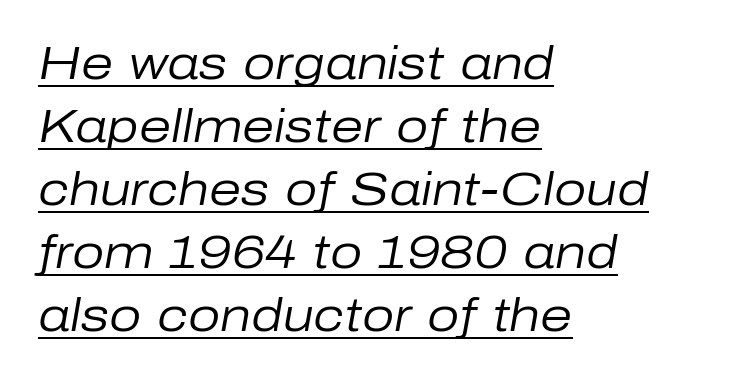
{"italic": "yes", "lean": "right", "slant_degrees": 10, "bold": "no", "weight": "regular", "width": "normal", "stroke_contrast": "low", "x_height": "medium", "monospaced": "no", "underline": "yes", "align": "left", "line_spacing": "normal", "line_spacing_ratio": 1.37, "letter_spacing": "normal", "letter_spacing_em": 0.0, "glyph_px": 46}
